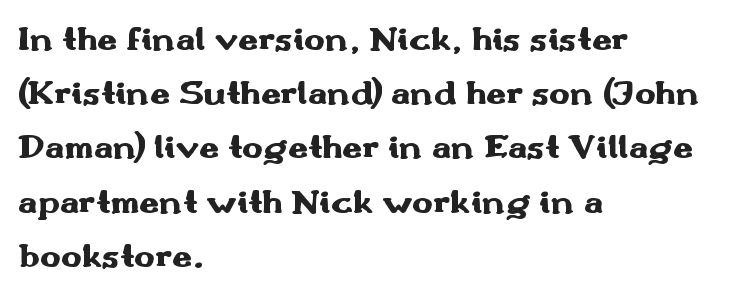
Q: Is the text bold? A: Yes.
Q: Is the text italic (slanted)? A: No, it is upright.
Q: Is the typeface a serif or a sans-serif typeface? A: Sans-serif.
Q: Is the text underlined? A: No.
Q: How is the paragraph aligned? A: Left-aligned.
Q: Is the spacing between letters normal or unusually wide? A: Normal.
Q: Is the spacing between lines tight, normal or loose? A: Normal.
Q: Width (condensed, normal, or wide)? A: Wide.
Q: Stroke contrast? A: Medium.
Q: x-height? A: Small.
Q: Monospaced? A: No.
